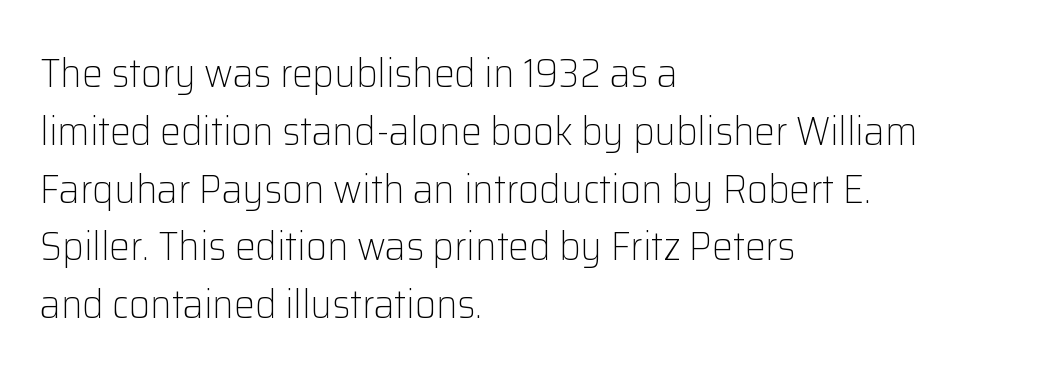
The image shows 41 px light sans-serif type, upright; set left-aligned, normal line spacing (1.41x), normal letter spacing, not underlined; low stroke contrast and a medium x-height.
